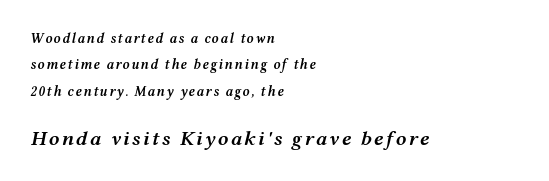
The image shows 21 px text type, italic (leaning right); set left-aligned, line spacing 1.88x, not underlined; the second (bottom) block is 1.5x larger.
